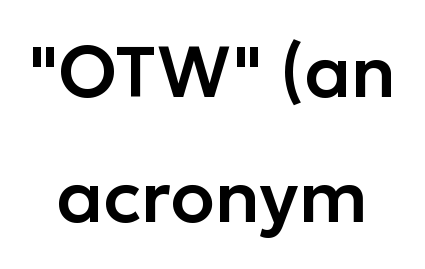
The image shows 72 px sans-serif type, upright; set line spacing 1.74x, normal letter spacing, not underlined; low stroke contrast and a medium x-height.
